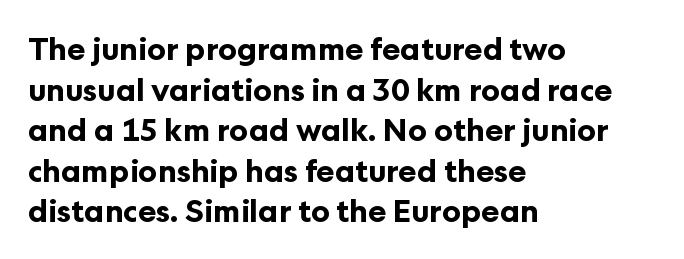
The image shows 31 px bold sans-serif type, upright; set left-aligned, normal line spacing (1.31x), normal letter spacing, not underlined; low stroke contrast and a medium x-height.
